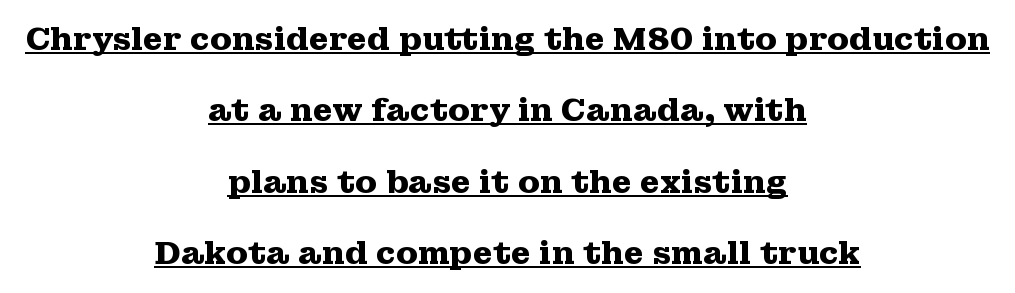
Q: Is the text bold? A: Yes.
Q: Is the text italic (slanted)? A: No, it is upright.
Q: Is the typeface a serif or a sans-serif typeface? A: Serif.
Q: Is the text underlined? A: Yes.
Q: How is the paragraph aligned? A: Centered.
Q: Is the spacing between letters normal or unusually wide? A: Normal.
Q: Is the spacing between lines tight, normal or loose? A: Loose.
Q: Width (condensed, normal, or wide)? A: Wide.
Q: Stroke contrast? A: Medium.
Q: x-height? A: Medium.
Q: Monospaced? A: No.
